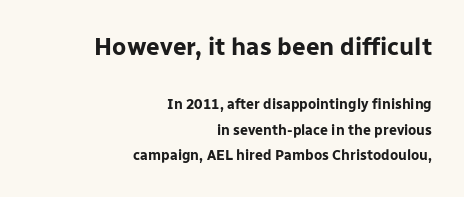
{"italic": "no", "bold": "yes", "underline": "no", "align": "right", "line_spacing_ratio": 1.83, "letter_spacing": "normal", "letter_spacing_em": 0.0, "larger_block": "first", "size_ratio": 1.71, "glyph_px": 24}
